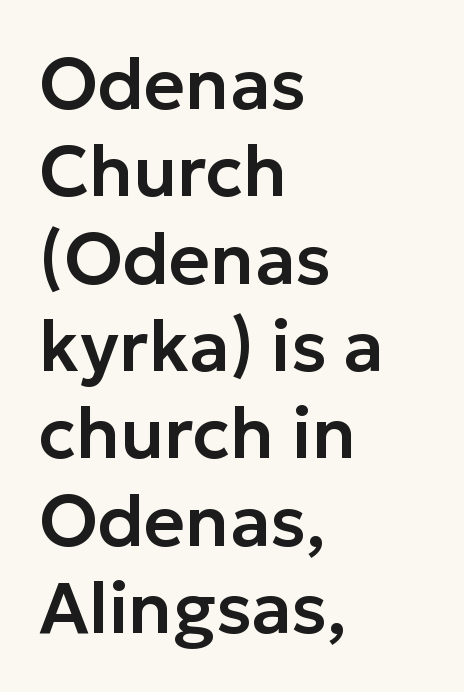
Q: Is the text italic (slanted)? A: No, it is upright.
Q: Is the typeface a serif or a sans-serif typeface? A: Sans-serif.
Q: Is the text underlined? A: No.
Q: How is the paragraph aligned? A: Left-aligned.
Q: Is the spacing between letters normal or unusually wide? A: Normal.
Q: Width (condensed, normal, or wide)? A: Normal.
Q: Stroke contrast? A: Low.
Q: x-height? A: Medium.
Q: Monospaced? A: No.
